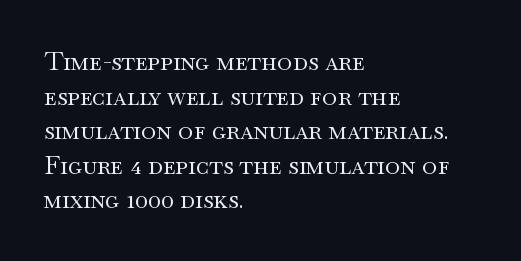
The image shows 26 px text type, upright; set left-aligned, normal line spacing (1.33x), normal letter spacing, not underlined.
